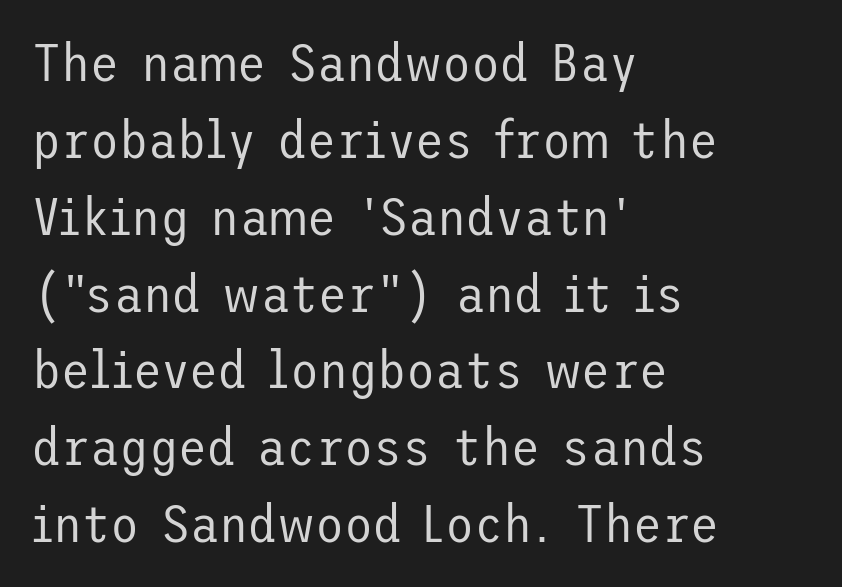
Q: Is the text bold? A: No.
Q: Is the text italic (slanted)? A: No, it is upright.
Q: Is the typeface a serif or a sans-serif typeface? A: Sans-serif.
Q: Is the text underlined? A: No.
Q: How is the paragraph aligned? A: Left-aligned.
Q: Is the spacing between letters normal or unusually wide? A: Normal.
Q: Is the spacing between lines tight, normal or loose? A: Normal.
Q: Width (condensed, normal, or wide)? A: Normal.
Q: Stroke contrast? A: Low.
Q: x-height? A: Medium.
